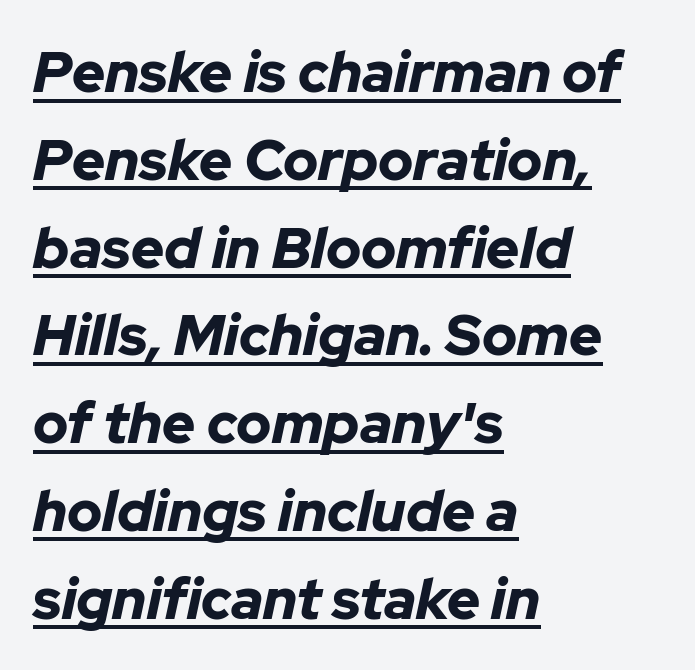
The image shows 57 px bold type, italic (leaning right); set left-aligned, normal line spacing (1.54x), normal letter spacing, underlined; low stroke contrast and a medium x-height.
